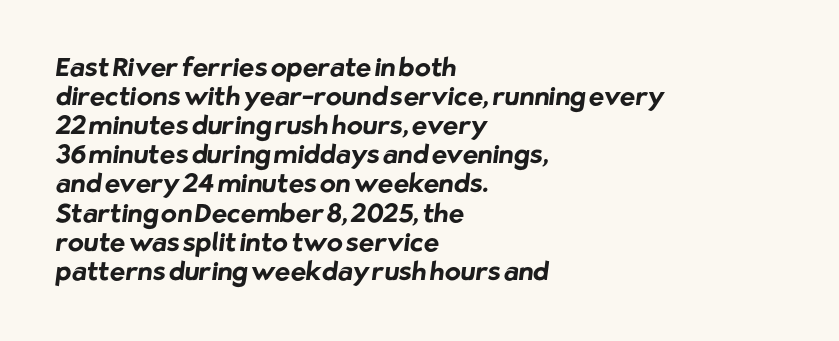
Q: Is the text bold? A: Yes.
Q: Is the text underlined? A: No.
Q: How is the paragraph aligned? A: Left-aligned.
Q: Is the spacing between letters normal or unusually wide? A: Normal.
Q: Is the spacing between lines tight, normal or loose? A: Tight.
